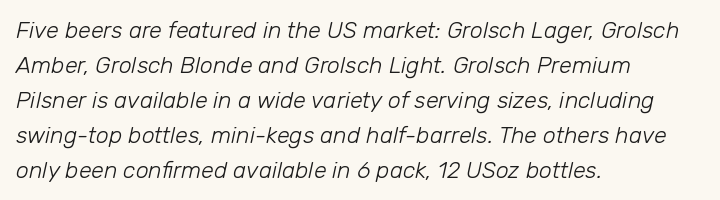
{"italic": "yes", "lean": "right", "slant_degrees": 12, "bold": "no", "underline": "no", "align": "left", "line_spacing": "normal", "line_spacing_ratio": 1.52, "letter_spacing": "normal", "letter_spacing_em": 0.0, "glyph_px": 23}
